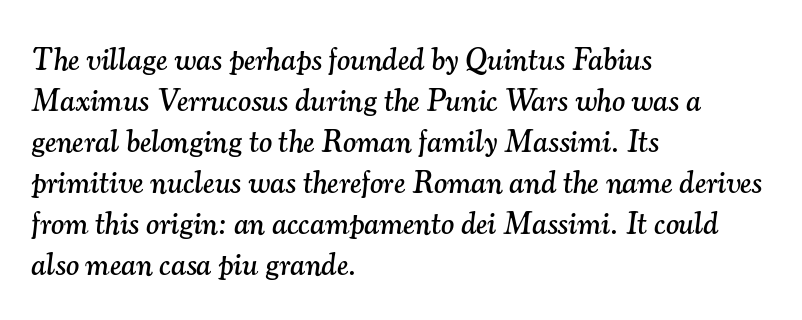
{"serif": "yes", "italic": "yes", "lean": "right", "slant_degrees": 7, "width": "normal", "stroke_contrast": "medium", "x_height": "small", "monospaced": "no", "underline": "no", "align": "left", "line_spacing": "normal", "line_spacing_ratio": 1.32, "letter_spacing": "normal", "letter_spacing_em": 0.0, "glyph_px": 31}
